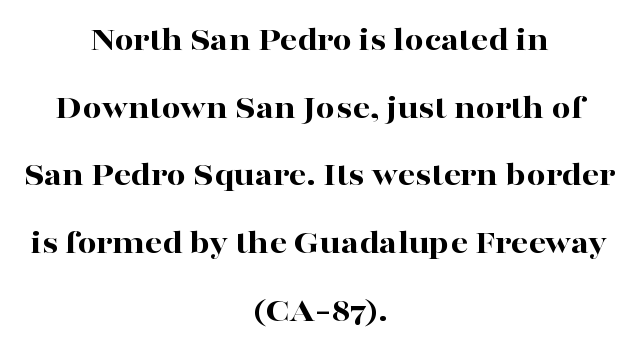
Q: Is the text bold? A: Yes.
Q: Is the text italic (slanted)? A: No, it is upright.
Q: Is the typeface a serif or a sans-serif typeface? A: Serif.
Q: Is the text underlined? A: No.
Q: How is the paragraph aligned? A: Centered.
Q: Is the spacing between letters normal or unusually wide? A: Normal.
Q: Is the spacing between lines tight, normal or loose? A: Loose.
Q: Width (condensed, normal, or wide)? A: Wide.
Q: Stroke contrast? A: High.
Q: x-height? A: Medium.
Q: Monospaced? A: No.
